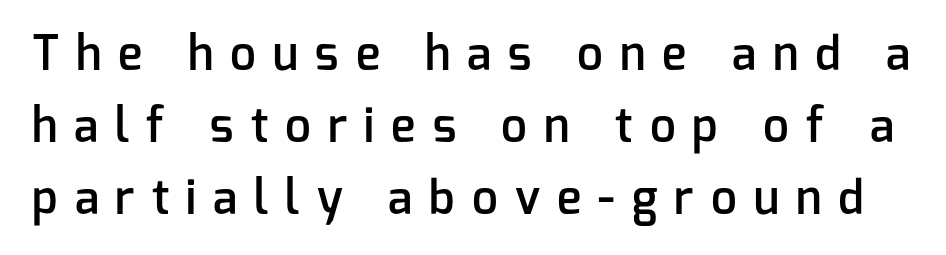
{"serif": "no", "italic": "no", "bold": "semi", "weight": "semibold", "width": "normal", "stroke_contrast": "low", "x_height": "medium", "monospaced": "no", "underline": "no", "line_spacing": "normal", "line_spacing_ratio": 1.56, "letter_spacing": "wide", "letter_spacing_em": 0.37, "glyph_px": 46}
